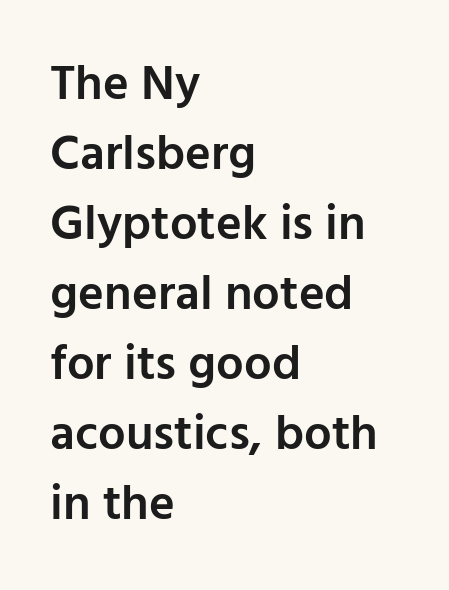
The face used here is rendered with its standard letterfit. Does the type have serifs? No, each stem ends abruptly. Each glyph is drawn with semibold strokes, heavier than normal yet not fully bold. The typography opts for an upright posture over an oblique one. The setting favours the left margin, as ordinary paragraphs usually do.
